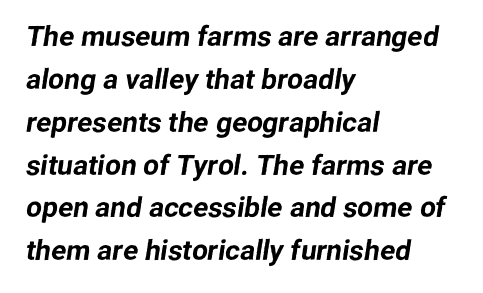
The image shows 28 px sans-serif type; set left-aligned, normal line spacing (1.53x), normal letter spacing, not underlined; low stroke contrast and a medium x-height.
